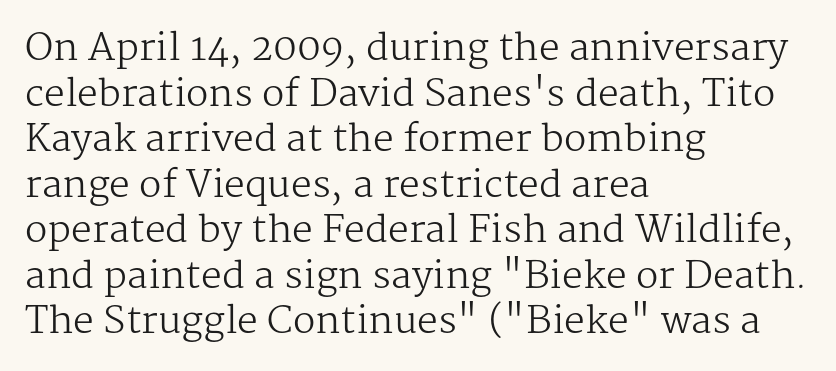
{"serif": "yes", "italic": "no", "bold": "no", "weight": "regular", "width": "normal", "stroke_contrast": "medium", "x_height": "medium", "monospaced": "no", "underline": "no", "align": "left", "line_spacing_ratio": 1.23, "letter_spacing": "normal", "letter_spacing_em": 0.0, "glyph_px": 37}
